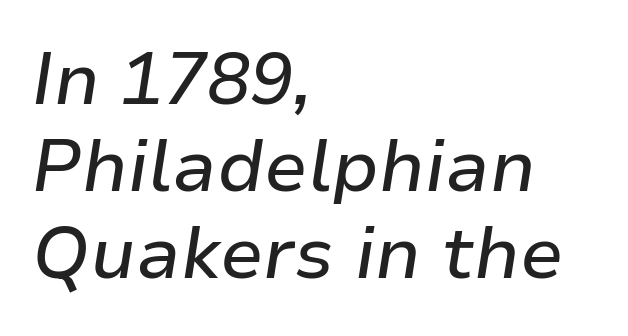
The image shows 72 px text type, italic (leaning right); set left-aligned, line spacing 1.21x, normal letter spacing, not underlined; low stroke contrast and a medium x-height.
